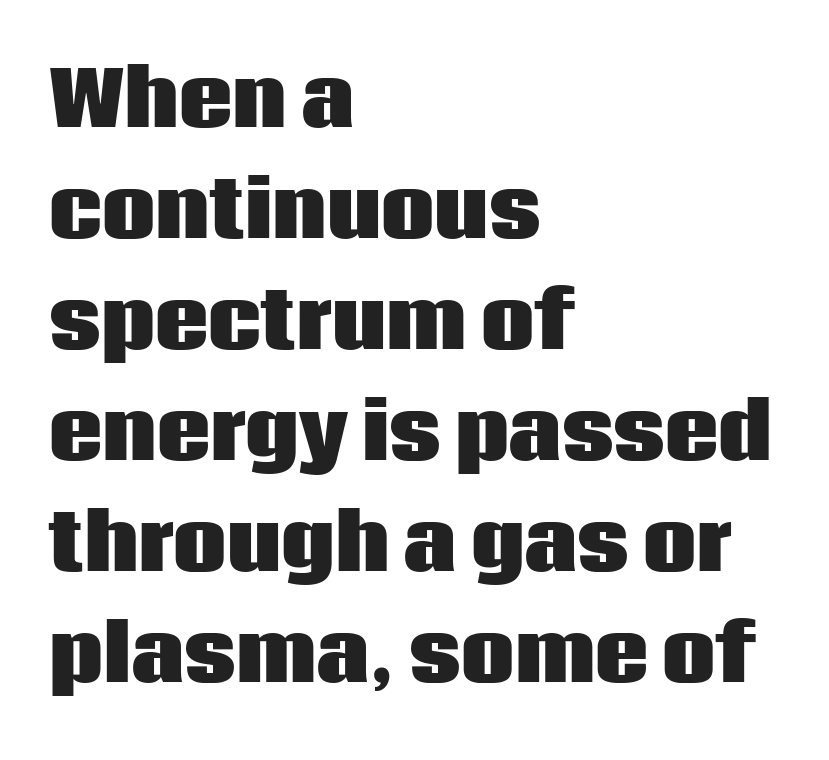
Q: Is the text bold? A: Yes.
Q: Is the text italic (slanted)? A: No, it is upright.
Q: Is the typeface a serif or a sans-serif typeface? A: Sans-serif.
Q: Is the text underlined? A: No.
Q: How is the paragraph aligned? A: Left-aligned.
Q: Is the spacing between letters normal or unusually wide? A: Normal.
Q: Is the spacing between lines tight, normal or loose? A: Normal.
Q: Width (condensed, normal, or wide)? A: Normal.
Q: Stroke contrast? A: Low.
Q: x-height? A: Large.
Q: Monospaced? A: No.
